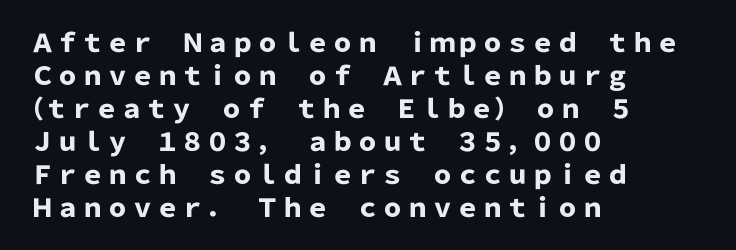
A full-strength bold gives these letters their thick strokes. The gaps between neighbouring characters are ordinary and unremarkable. The lines sit at an ordinary, default distance from one another. Descender tails drop into unmarked territory.
